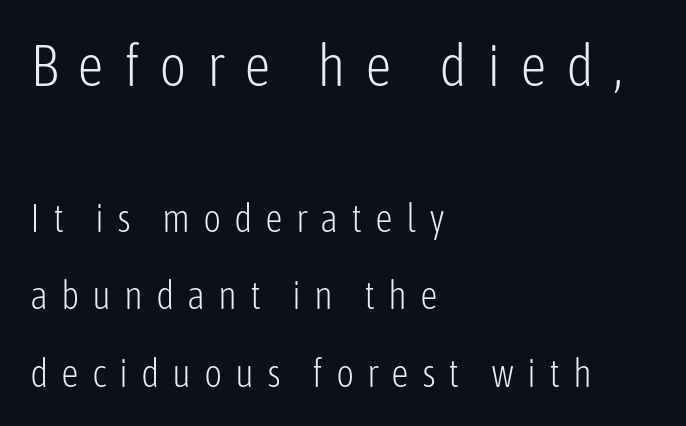
Q: Is the text bold? A: No.
Q: Is the text italic (slanted)? A: No, it is upright.
Q: Is the typeface a serif or a sans-serif typeface? A: Sans-serif.
Q: Is the text underlined? A: No.
Q: How is the paragraph aligned? A: Left-aligned.
Q: Is the spacing between letters normal or unusually wide? A: Unusually wide.
Q: Is the spacing between lines tight, normal or loose? A: Loose.
Q: Which block of text is set in a larger size, the first (top) or the second (bottom)? A: The first (top) one.
Q: Width (condensed, normal, or wide)? A: Condensed.
Q: Stroke contrast? A: Low.
Q: x-height? A: Medium.
Q: Monospaced? A: No.
